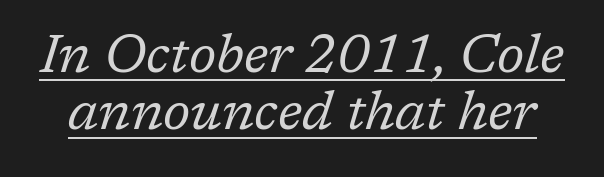
The image shows 54 px regular-weight serif type, italic (leaning right); set tight line spacing (1.06x), normal letter spacing, underlined; low stroke contrast and a medium x-height.
